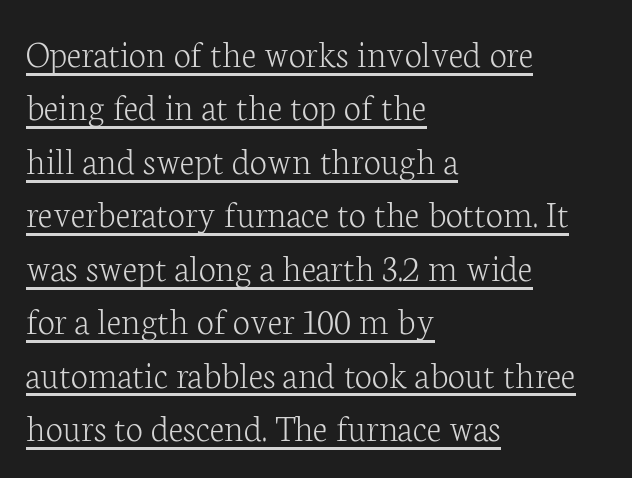
Each word holds together tightly as a unit, with standard inter-letter gaps. When letters stand straight like this, we call the style roman or upright. The paragraph has a hard left edge and a soft right edge. Bold? No — there's no thickening of the strokes.
